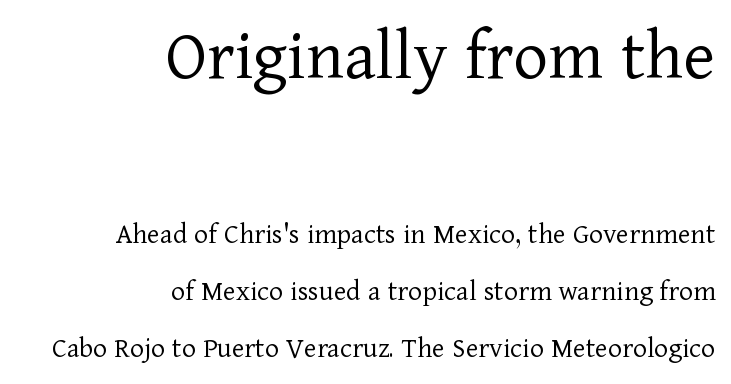
The image shows 75 px light serif type, upright; set right-aligned, loose line spacing (1.9x), normal letter spacing, not underlined; the first (top) block is 2.5x larger; low stroke contrast and a medium x-height.
